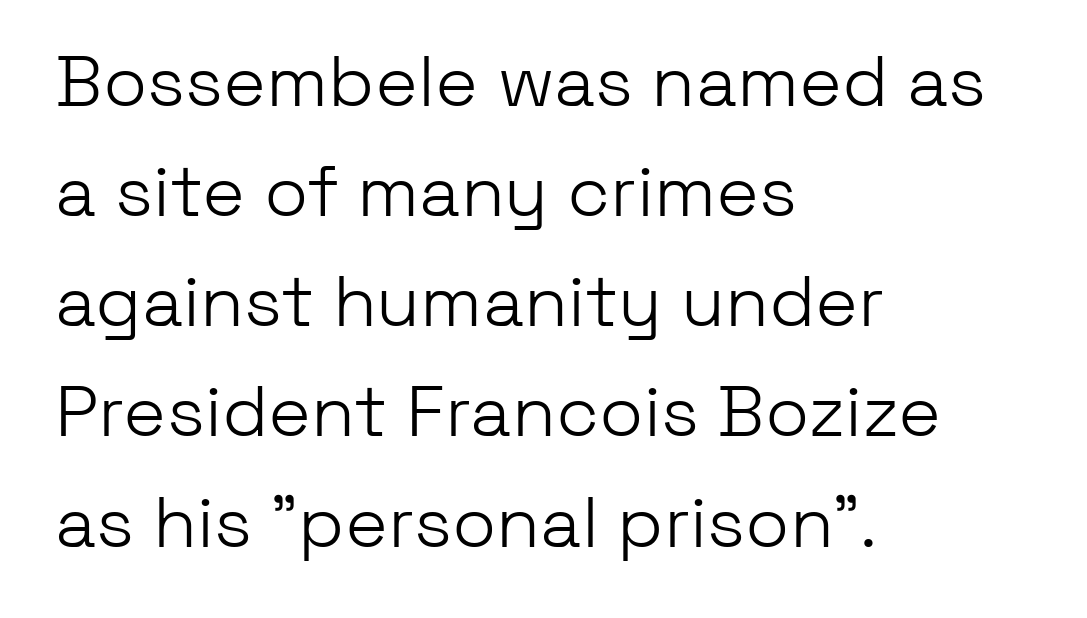
{"serif": "no", "italic": "no", "bold": "no", "weight": "light", "width": "normal", "stroke_contrast": "low", "x_height": "medium", "monospaced": "no", "underline": "no", "align": "left", "line_spacing": "normal", "line_spacing_ratio": 1.53, "letter_spacing": "normal", "letter_spacing_em": 0.0, "glyph_px": 72}
